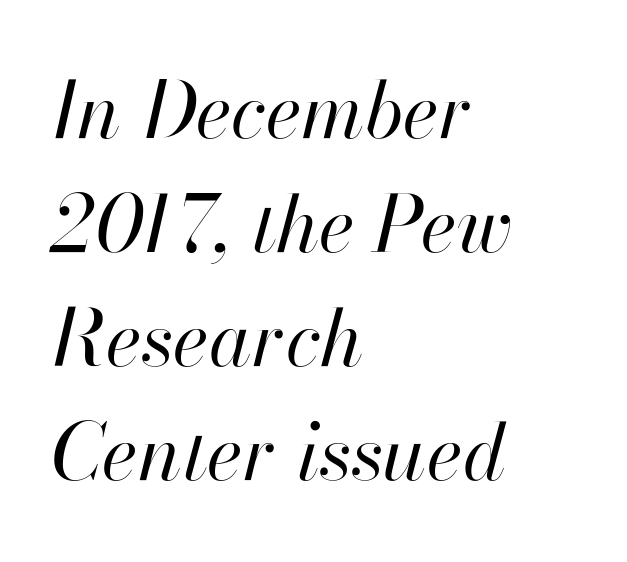
The image shows 78 px regular-weight type, italic (leaning right); set left-aligned, normal line spacing (1.46x), normal letter spacing, not underlined; high stroke contrast and a small x-height.
